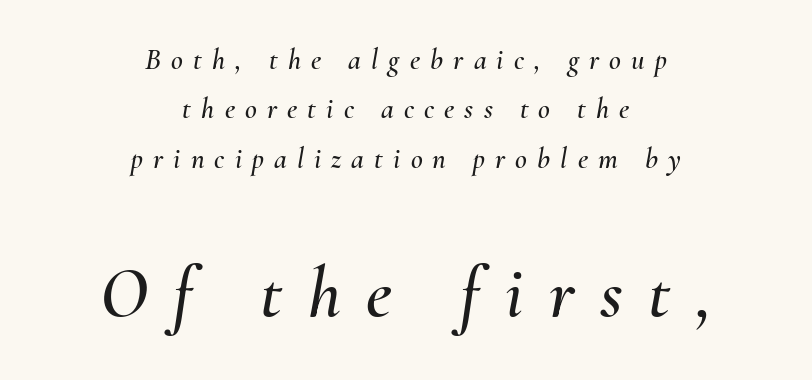
Q: Is the text italic (slanted)? A: Yes, it leans right by about 10 degrees.
Q: Is the text underlined? A: No.
Q: How is the paragraph aligned? A: Centered.
Q: Is the spacing between letters normal or unusually wide? A: Unusually wide.
Q: Is the spacing between lines tight, normal or loose? A: Normal.
Q: Which block of text is set in a larger size, the first (top) or the second (bottom)? A: The second (bottom) one.
Q: Width (condensed, normal, or wide)? A: Normal.
Q: Stroke contrast? A: Medium.
Q: x-height? A: Small.
Q: Monospaced? A: No.
